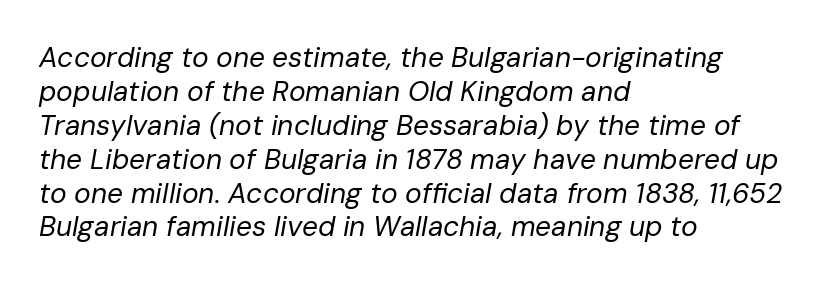
{"italic": "yes", "lean": "right", "slant_degrees": 10, "bold": "no", "weight": "regular", "width": "normal", "stroke_contrast": "low", "x_height": "medium", "monospaced": "no", "underline": "no", "align": "left", "line_spacing_ratio": 1.21, "letter_spacing": "normal", "letter_spacing_em": 0.0, "glyph_px": 28}
